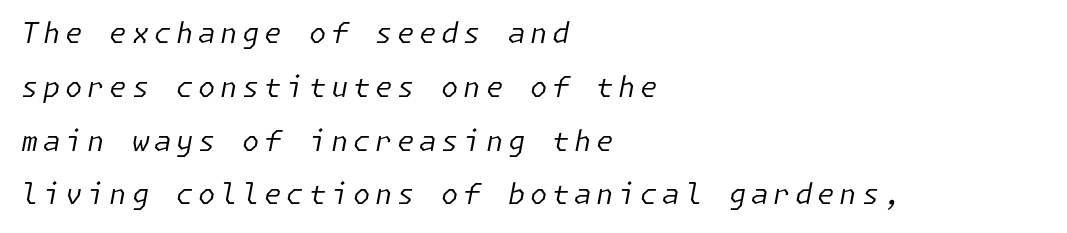
Q: Is the text bold? A: No.
Q: Is the text italic (slanted)? A: Yes, it leans right by about 11 degrees.
Q: Is the text underlined? A: No.
Q: How is the paragraph aligned? A: Left-aligned.
Q: Is the spacing between lines tight, normal or loose? A: Loose.
Q: Width (condensed, normal, or wide)? A: Normal.
Q: Stroke contrast? A: Low.
Q: x-height? A: Medium.
